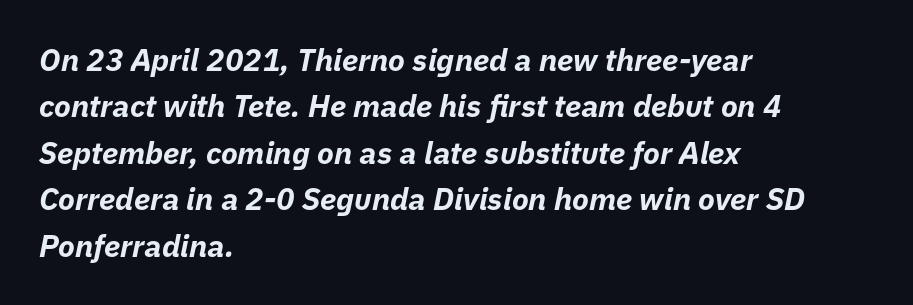
Q: Is the text bold? A: Yes.
Q: Is the text italic (slanted)? A: Yes, it leans right by about 11 degrees.
Q: Is the text underlined? A: No.
Q: How is the paragraph aligned? A: Left-aligned.
Q: Is the spacing between letters normal or unusually wide? A: Normal.
Q: Is the spacing between lines tight, normal or loose? A: Normal.
Q: Width (condensed, normal, or wide)? A: Normal.
Q: Stroke contrast? A: Low.
Q: x-height? A: Medium.
Q: Monospaced? A: No.
